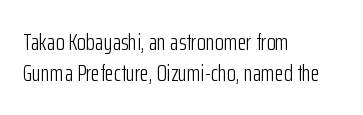
The image shows 23 px text type, upright; set left-aligned, normal line spacing (1.33x), normal letter spacing, not underlined.
